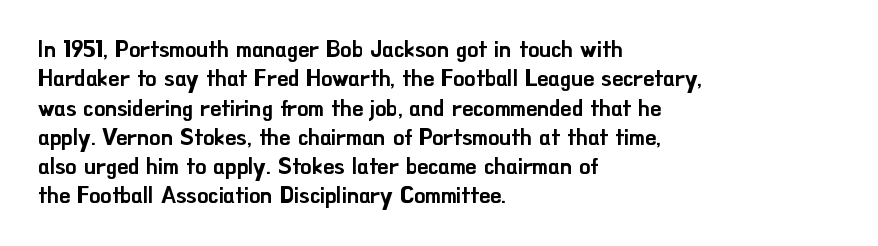
{"italic": "no", "underline": "no", "align": "left", "line_spacing": "normal", "line_spacing_ratio": 1.33, "letter_spacing": "normal", "letter_spacing_em": 0.0, "glyph_px": 22}
